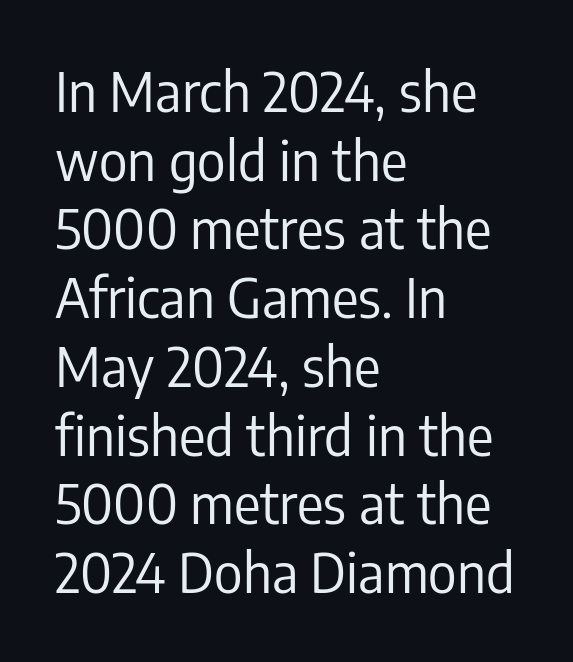
Q: Is the text bold? A: No.
Q: Is the text italic (slanted)? A: No, it is upright.
Q: Is the typeface a serif or a sans-serif typeface? A: Sans-serif.
Q: Is the text underlined? A: No.
Q: How is the paragraph aligned? A: Left-aligned.
Q: Is the spacing between letters normal or unusually wide? A: Normal.
Q: Is the spacing between lines tight, normal or loose? A: Normal.
Q: Width (condensed, normal, or wide)? A: Condensed.
Q: Stroke contrast? A: Low.
Q: x-height? A: Medium.
Q: Monospaced? A: No.
